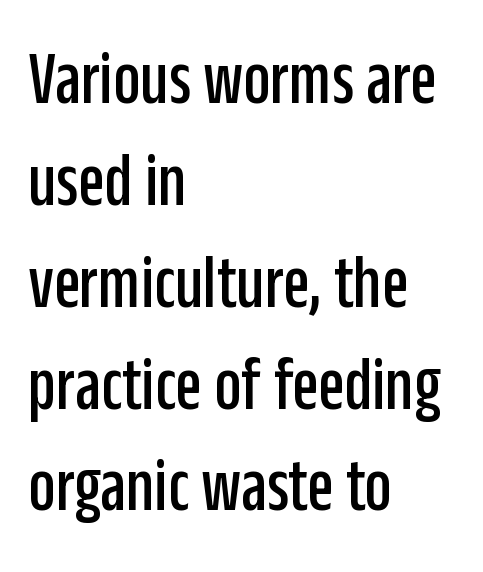
A typesetter would call this proportional, since set widths differ per character. The rag falls on the right side of this text block. A typesetter would call this zero additional tracking. The glyphs are unaccompanied by any horizontal stroke below them. Typographically, this falls in the sans-serif category. Posture: straight, roman, zero tilt.
